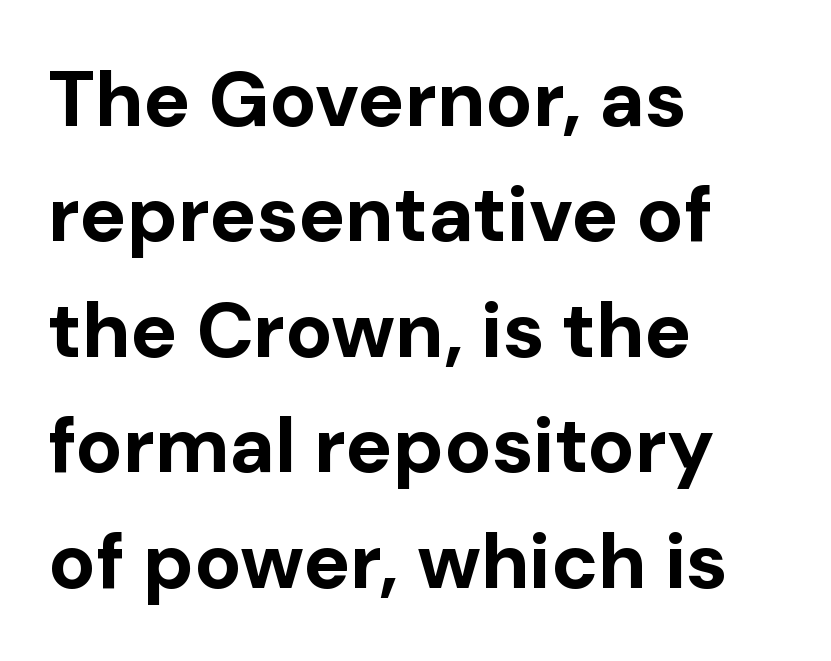
Posture: upright roman. Serif or sans? Sans — the stroke terminals are bare. Stroke thickness is high; the sample reads as a true bold. How are the letters spaced? Ordinarily, with no added tracking. Rule under the text: the space is simply empty. Looks like regular typesetting: each glyph gets only the width it needs.
